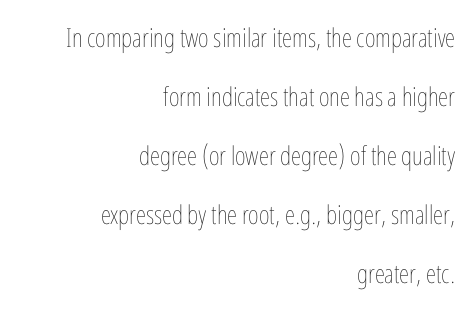
{"italic": "no", "bold": "no", "underline": "no", "align": "right", "line_spacing": "loose", "line_spacing_ratio": 2.27, "letter_spacing": "normal", "letter_spacing_em": 0.0, "glyph_px": 26}
